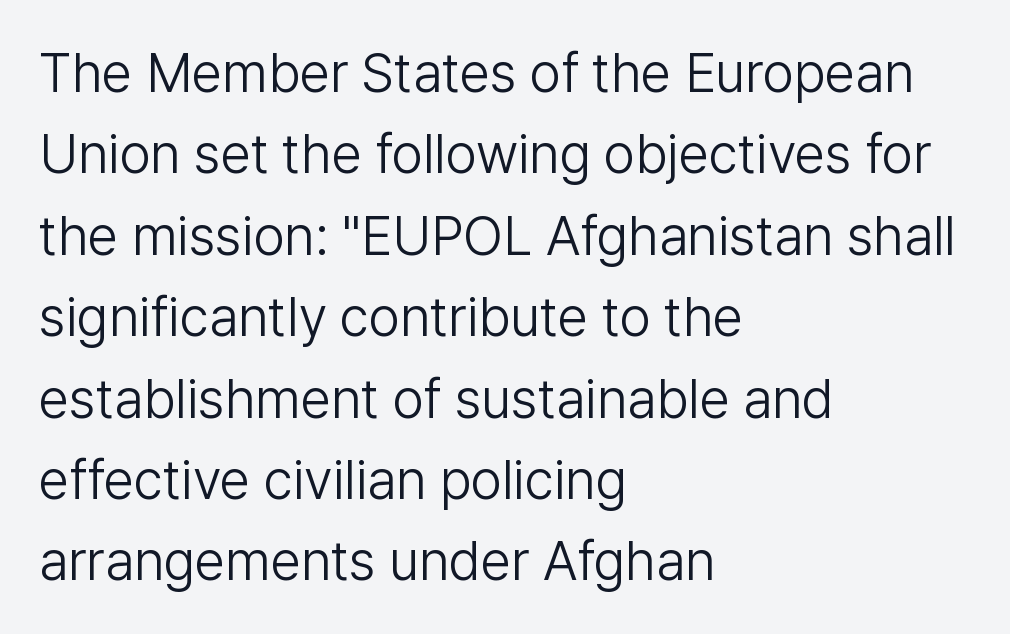
Unlike a traditional serif, this face leaves its strokes unadorned. Line beginnings align vertically; line endings do not. Here the designer chose a conventional face with non-uniform glyph widths. The foot of each line stays bare and open. Vertical stems look standard width or narrower in stroke. Observe the ordinary spacing: letters are neighbours, not strangers.
